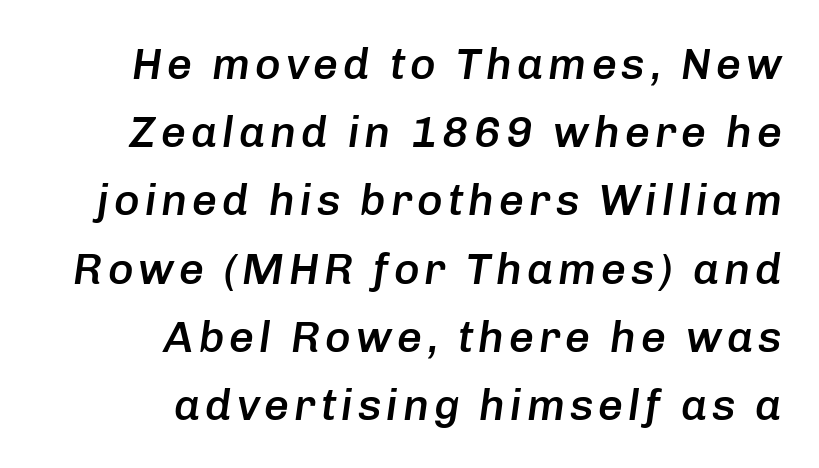
Q: Is the text bold? A: Semi-bold.
Q: Is the text italic (slanted)? A: Yes, it leans right by about 8 degrees.
Q: Is the text underlined? A: No.
Q: How is the paragraph aligned? A: Right-aligned.
Q: Is the spacing between lines tight, normal or loose? A: Normal.
Q: Width (condensed, normal, or wide)? A: Normal.
Q: Stroke contrast? A: Low.
Q: x-height? A: Medium.
Q: Monospaced? A: No.
